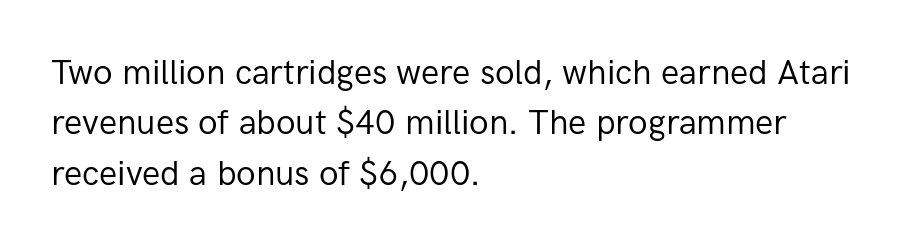
The image shows 34 px regular-weight sans-serif type, upright; set left-aligned, normal line spacing (1.48x), normal letter spacing, not underlined; low stroke contrast and a medium x-height.
